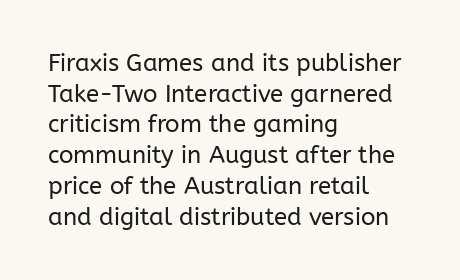
{"italic": "no", "bold": "no", "underline": "no", "align": "left", "line_spacing": "normal", "line_spacing_ratio": 1.28, "letter_spacing": "normal", "letter_spacing_em": 0.0, "glyph_px": 24}
